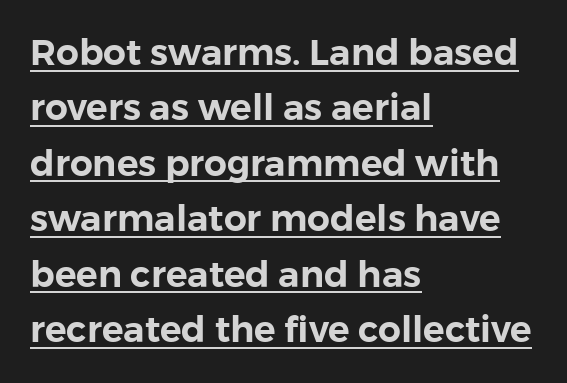
Compared with typical paragraphs, the rows here are spaced about the same. The rendering keeps characters at their native spacing. Typeset ragged right — the left edge is the straight one. In terms of letterform style, serifs are entirely absent. Varying glyph widths throughout — classic text-font behaviour.
